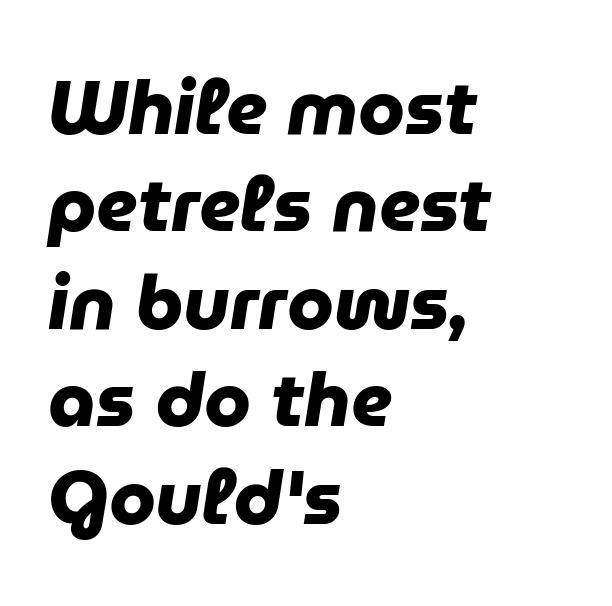
{"serif": "no", "bold": "yes", "weight": "heavy", "width": "normal", "stroke_contrast": "low", "x_height": "medium", "monospaced": "no", "underline": "no", "align": "left", "line_spacing": "normal", "line_spacing_ratio": 1.3, "letter_spacing": "normal", "letter_spacing_em": 0.0, "glyph_px": 75}
